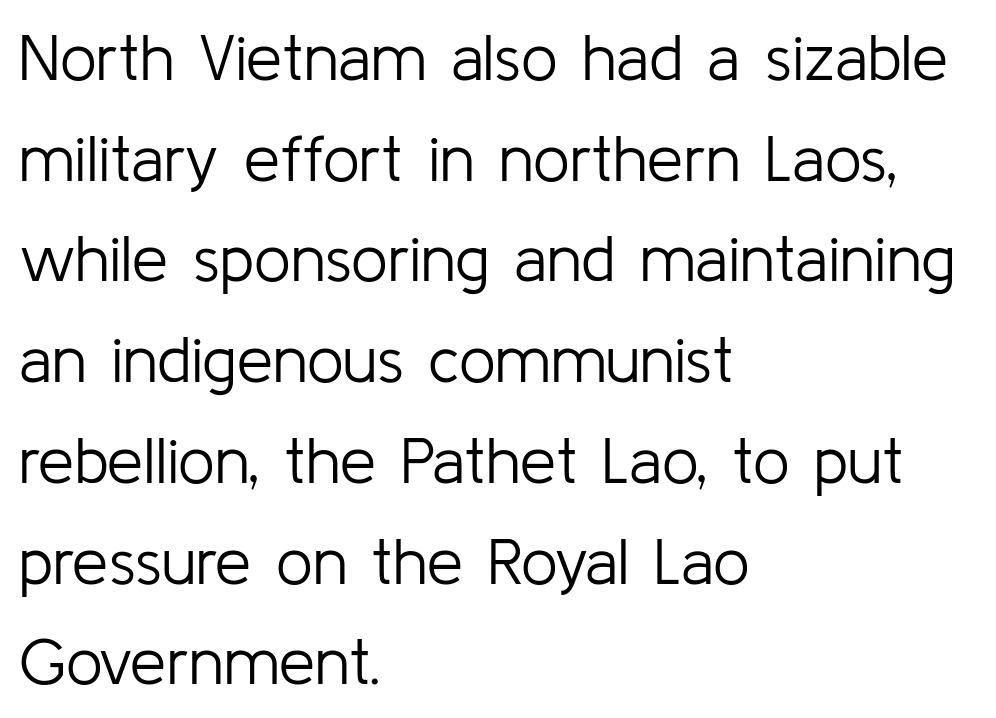
{"serif": "no", "italic": "no", "bold": "no", "weight": "light", "width": "normal", "stroke_contrast": "low", "x_height": "medium", "monospaced": "no", "underline": "no", "align": "left", "line_spacing": "normal", "line_spacing_ratio": 1.55, "letter_spacing": "normal", "letter_spacing_em": 0.0, "glyph_px": 65}
